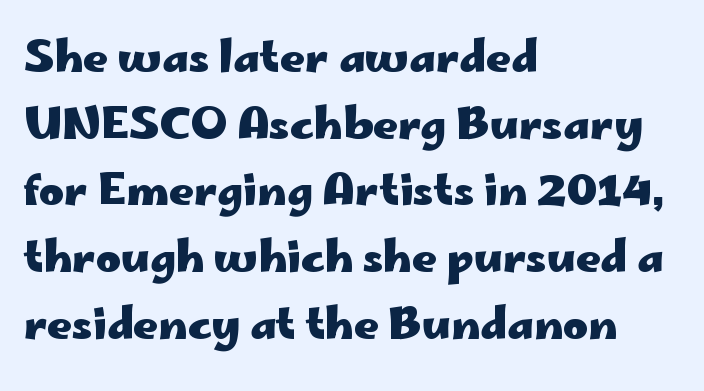
The image shows 43 px heavy, wide sans-serif type, upright; set left-aligned, normal line spacing (1.55x), normal letter spacing, not underlined; low stroke contrast and a small x-height.
